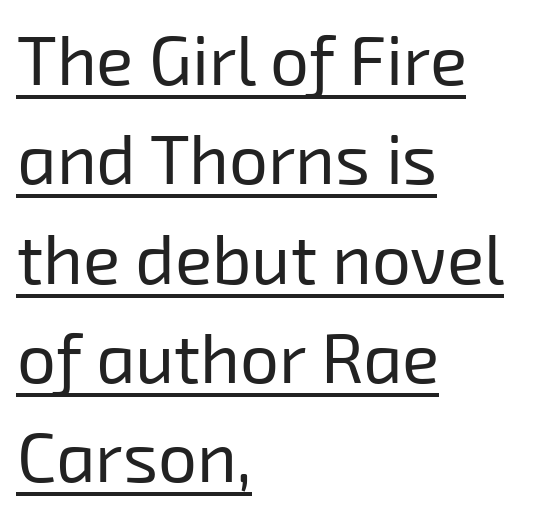
Q: Is the text bold? A: No.
Q: Is the typeface a serif or a sans-serif typeface? A: Sans-serif.
Q: Is the text underlined? A: Yes.
Q: How is the paragraph aligned? A: Left-aligned.
Q: Is the spacing between letters normal or unusually wide? A: Normal.
Q: Is the spacing between lines tight, normal or loose? A: Normal.
Q: Width (condensed, normal, or wide)? A: Normal.
Q: Stroke contrast? A: Low.
Q: x-height? A: Medium.
Q: Monospaced? A: No.
